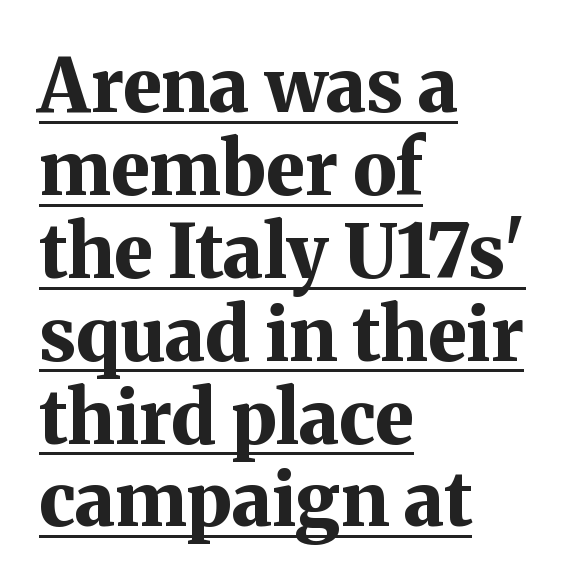
The paragraph has a hard left edge and a soft right edge. Letterform terminals end in serifs throughout the passage. Glyph-to-glyph distance matches everyday printed text. The font's upright variant was chosen for this text.
